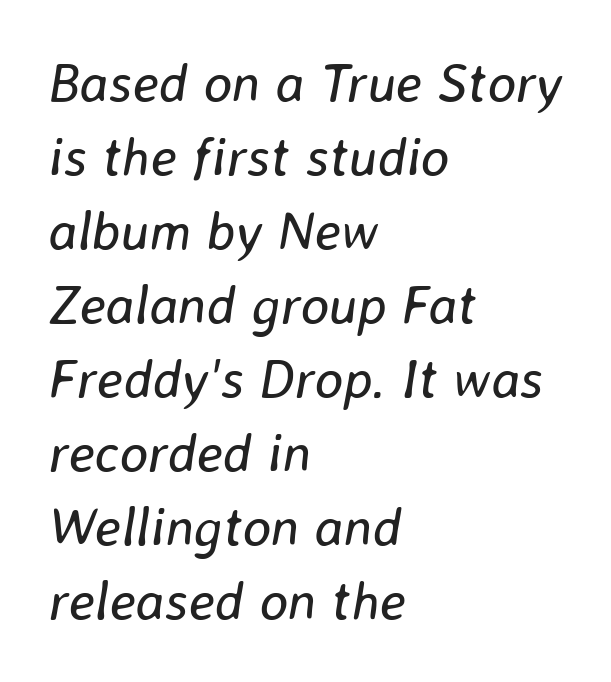
{"italic": "yes", "lean": "right", "slant_degrees": 8, "bold": "no", "weight": "regular", "width": "normal", "stroke_contrast": "low", "x_height": "medium", "monospaced": "no", "underline": "no", "align": "left", "line_spacing": "normal", "line_spacing_ratio": 1.37, "letter_spacing": "normal", "letter_spacing_em": 0.0, "glyph_px": 54}
